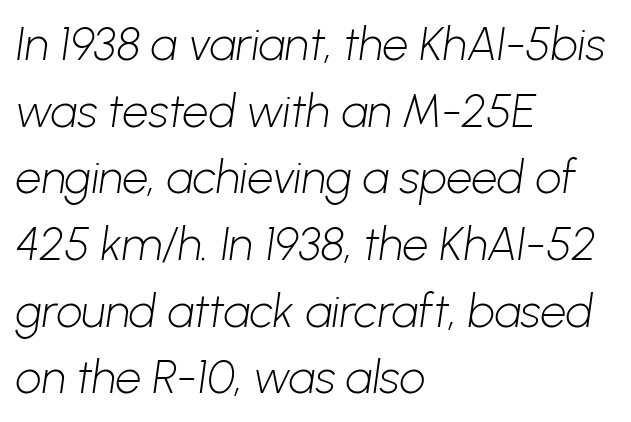
{"serif": "no", "bold": "no", "weight": "light", "width": "normal", "stroke_contrast": "low", "x_height": "medium", "monospaced": "no", "underline": "no", "align": "left", "line_spacing": "normal", "line_spacing_ratio": 1.45, "letter_spacing": "normal", "letter_spacing_em": 0.0, "glyph_px": 46}
